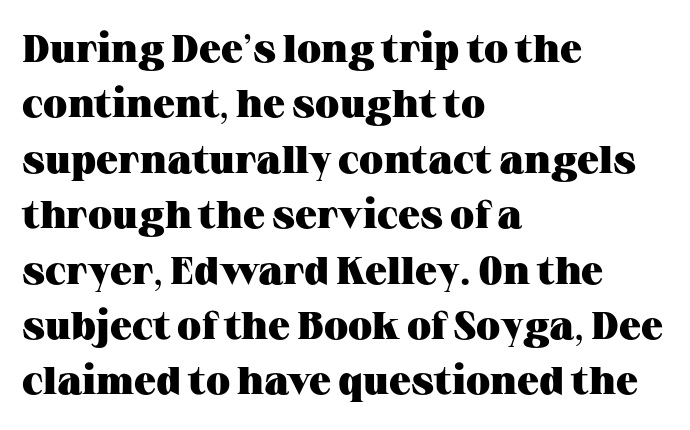
The image shows 39 px heavy, wide serif type, upright; set left-aligned, normal line spacing (1.42x), normal letter spacing, not underlined; medium stroke contrast and a medium x-height.
